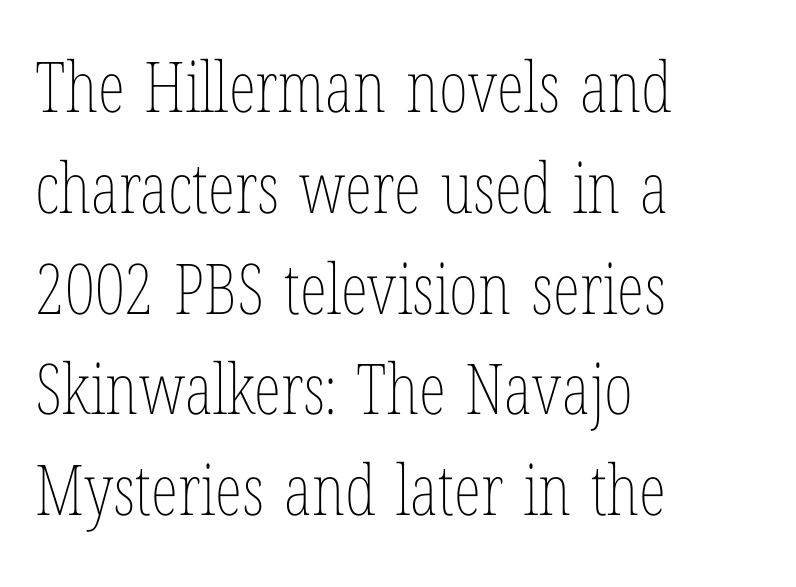
Q: Is the text bold? A: No.
Q: Is the text italic (slanted)? A: No, it is upright.
Q: Is the text underlined? A: No.
Q: How is the paragraph aligned? A: Left-aligned.
Q: Is the spacing between letters normal or unusually wide? A: Normal.
Q: Is the spacing between lines tight, normal or loose? A: Normal.
Q: Width (condensed, normal, or wide)? A: Condensed.
Q: Stroke contrast? A: Low.
Q: x-height? A: Medium.
Q: Monospaced? A: No.
